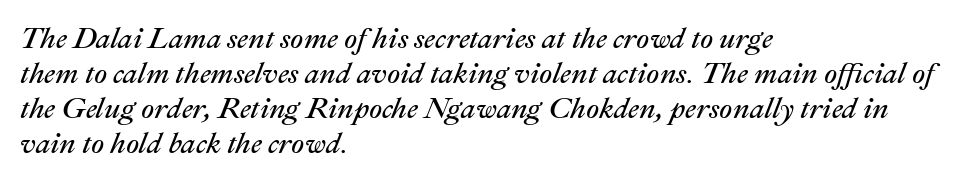
The letters look calm and open, with moderate or lighter stems. Each line starts at the same left margin while the right side varies. Does the lettering tilt? It does — this is italic. You could call the tracking neutral — neither tight nor loose.
